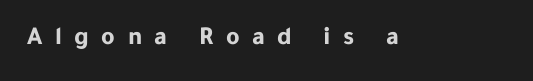
Any mark beneath the type? The region is blank. A typesetter would call this heavily tracked-out type. In terms of posture, this sample is upright. Set as a true bold cut, around the 700 mark.
